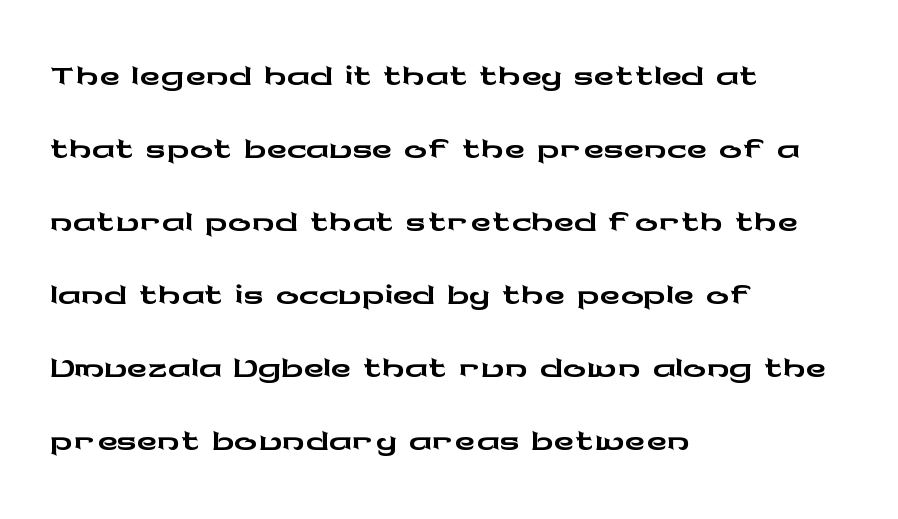
The image shows 57 px wide sans-serif type, upright; set left-aligned, normal line spacing (1.28x), normal letter spacing, not underlined; low stroke contrast and a medium x-height.
